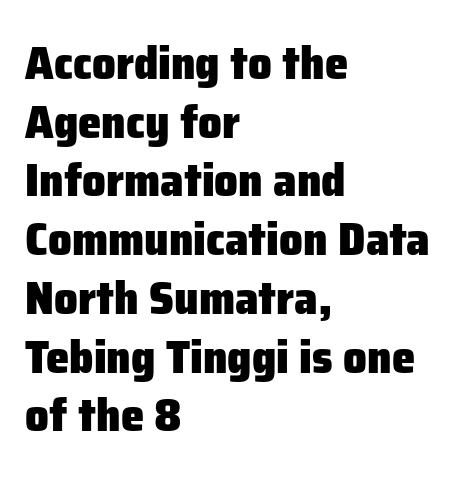
{"serif": "no", "italic": "no", "bold": "yes", "weight": "heavy", "width": "normal", "stroke_contrast": "low", "x_height": "medium", "monospaced": "no", "underline": "no", "align": "left", "line_spacing": "normal", "line_spacing_ratio": 1.25, "letter_spacing": "normal", "letter_spacing_em": 0.0, "glyph_px": 47}
